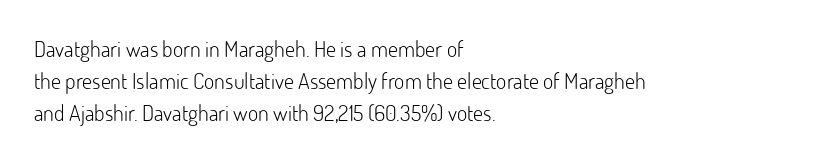
Q: Is the text bold? A: No.
Q: Is the text italic (slanted)? A: No, it is upright.
Q: Is the text underlined? A: No.
Q: How is the paragraph aligned? A: Left-aligned.
Q: Is the spacing between letters normal or unusually wide? A: Normal.
Q: Is the spacing between lines tight, normal or loose? A: Normal.
